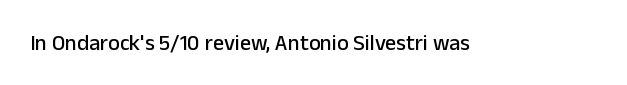
The image shows 22 px text type, upright; set normal letter spacing, not underlined.
